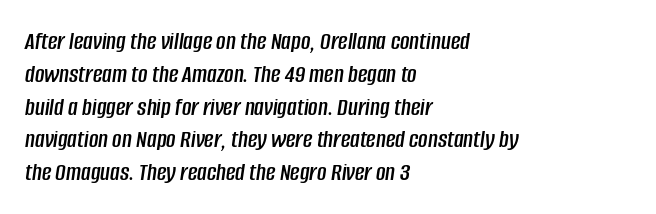
Q: Is the text italic (slanted)? A: Yes, it leans right by about 8 degrees.
Q: Is the text underlined? A: No.
Q: How is the paragraph aligned? A: Left-aligned.
Q: Is the spacing between letters normal or unusually wide? A: Normal.
Q: Is the spacing between lines tight, normal or loose? A: Normal.
